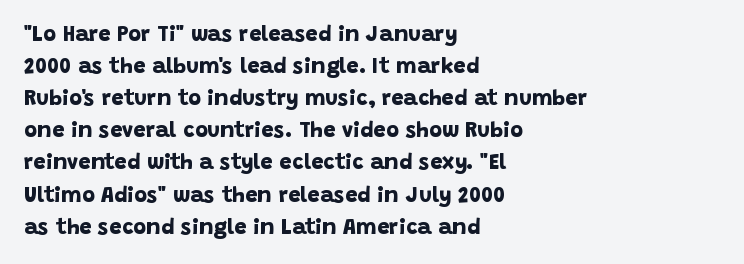
{"bold": "yes", "underline": "no", "align": "left", "line_spacing": "normal", "line_spacing_ratio": 1.46, "letter_spacing": "normal", "letter_spacing_em": 0.0, "glyph_px": 22}
